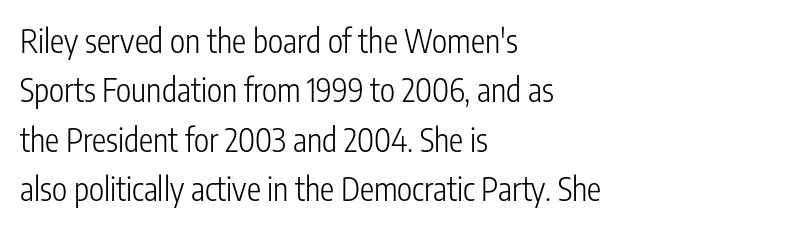
Q: Is the text bold? A: No.
Q: Is the text italic (slanted)? A: No, it is upright.
Q: Is the typeface a serif or a sans-serif typeface? A: Sans-serif.
Q: Is the text underlined? A: No.
Q: How is the paragraph aligned? A: Left-aligned.
Q: Is the spacing between letters normal or unusually wide? A: Normal.
Q: Is the spacing between lines tight, normal or loose? A: Normal.
Q: Width (condensed, normal, or wide)? A: Condensed.
Q: Stroke contrast? A: Low.
Q: x-height? A: Medium.
Q: Monospaced? A: No.
